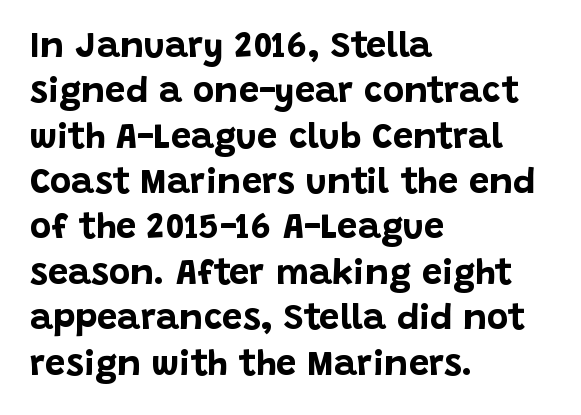
Q: Is the text bold? A: Yes.
Q: Is the text italic (slanted)? A: No, it is upright.
Q: Is the typeface a serif or a sans-serif typeface? A: Sans-serif.
Q: Is the text underlined? A: No.
Q: How is the paragraph aligned? A: Left-aligned.
Q: Is the spacing between letters normal or unusually wide? A: Normal.
Q: Is the spacing between lines tight, normal or loose? A: Normal.
Q: Width (condensed, normal, or wide)? A: Normal.
Q: Stroke contrast? A: Low.
Q: x-height? A: Large.
Q: Monospaced? A: No.
